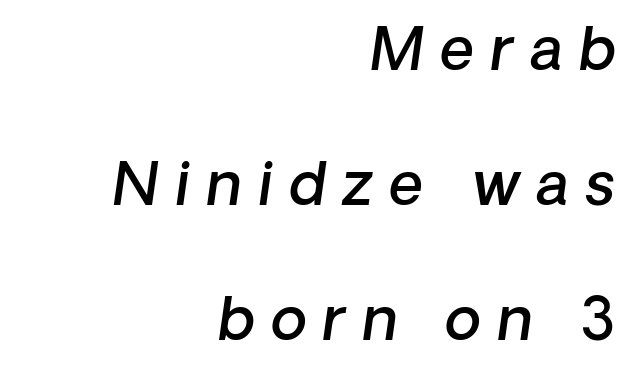
The image shows 59 px semibold type, italic (leaning right); set right-aligned, loose line spacing (2.29x), unusually wide letter spacing (+0.28 em), not underlined; low stroke contrast and a medium x-height.
